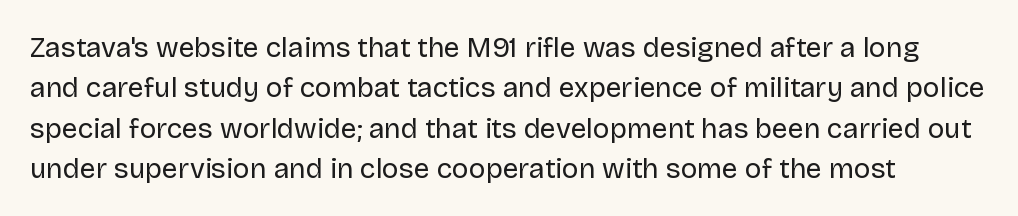
Q: Is the text bold? A: No.
Q: Is the text italic (slanted)? A: No, it is upright.
Q: Is the typeface a serif or a sans-serif typeface? A: Sans-serif.
Q: Is the text underlined? A: No.
Q: Is the spacing between letters normal or unusually wide? A: Normal.
Q: Is the spacing between lines tight, normal or loose? A: Normal.
Q: Width (condensed, normal, or wide)? A: Normal.
Q: Stroke contrast? A: Low.
Q: x-height? A: Large.
Q: Monospaced? A: No.
